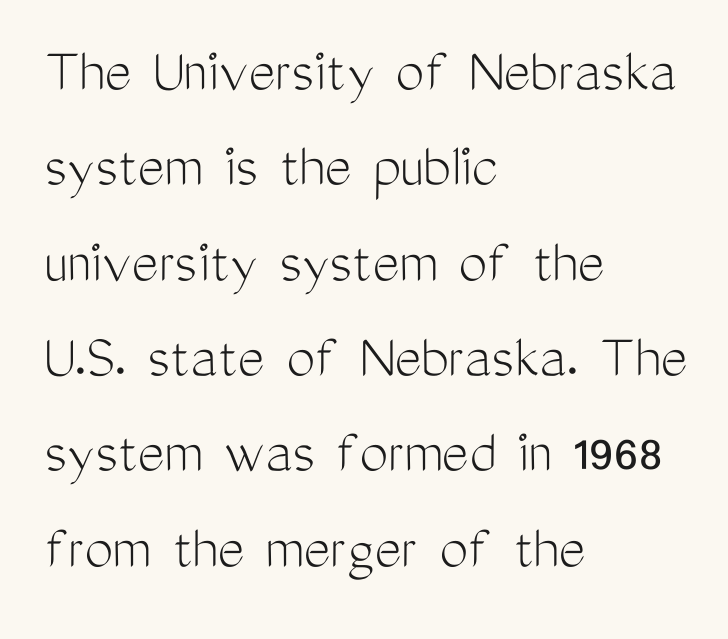
Q: Is the text bold? A: No.
Q: Is the text italic (slanted)? A: No, it is upright.
Q: Is the typeface a serif or a sans-serif typeface? A: Sans-serif.
Q: Is the text underlined? A: No.
Q: How is the paragraph aligned? A: Left-aligned.
Q: Is the spacing between letters normal or unusually wide? A: Normal.
Q: Is the spacing between lines tight, normal or loose? A: Normal.
Q: Width (condensed, normal, or wide)? A: Condensed.
Q: Stroke contrast? A: Medium.
Q: x-height? A: Medium.
Q: Monospaced? A: No.
